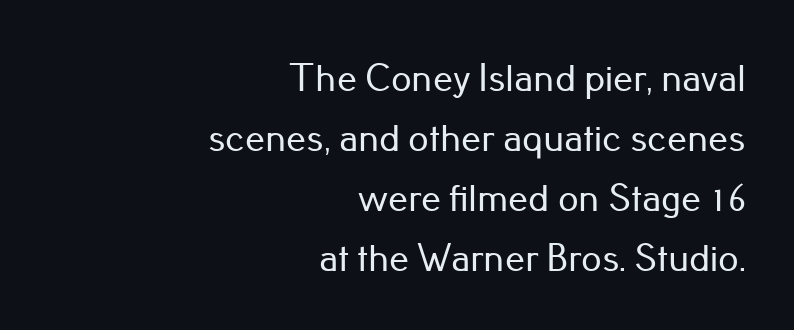
Q: Is the text italic (slanted)? A: No, it is upright.
Q: Is the typeface a serif or a sans-serif typeface? A: Sans-serif.
Q: Is the text underlined? A: No.
Q: How is the paragraph aligned? A: Right-aligned.
Q: Is the spacing between letters normal or unusually wide? A: Normal.
Q: Is the spacing between lines tight, normal or loose? A: Normal.
Q: Width (condensed, normal, or wide)? A: Normal.
Q: Stroke contrast? A: Low.
Q: x-height? A: Small.
Q: Monospaced? A: No.
